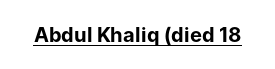
Weight: bold. Is the letter spacing exaggerated? No — it looks like the ordinary default. In designer terms, the underline attribute is active on this setting. A roman cut, with each character standing at attention.
